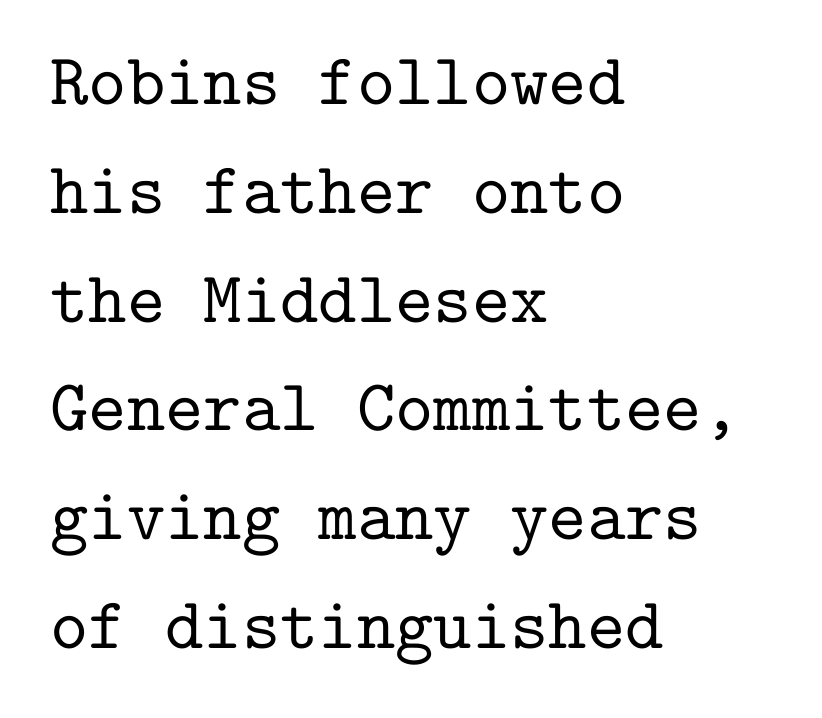
{"serif": "yes", "italic": "no", "width": "normal", "stroke_contrast": "low", "x_height": "medium", "monospaced": "yes", "underline": "no", "align": "left", "line_spacing": "normal", "line_spacing_ratio": 1.49, "letter_spacing": "normal", "letter_spacing_em": 0.0, "glyph_px": 73}
